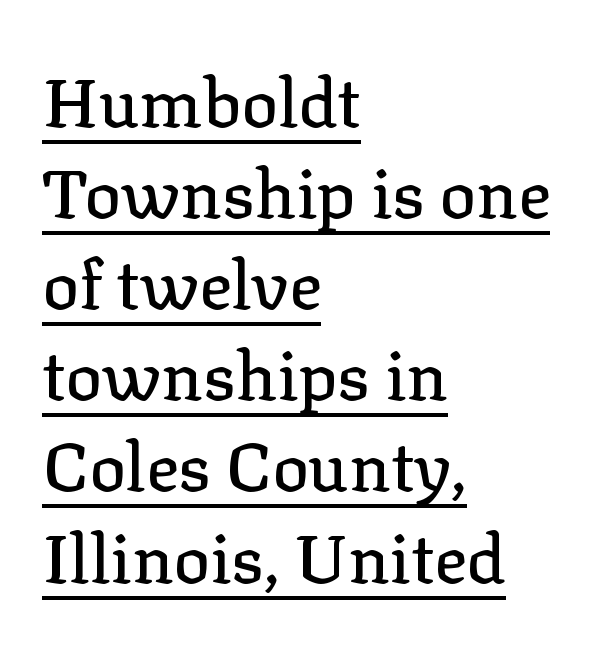
The axis of the letterforms is exactly vertical. The letters carry serifs — small finishing strokes at the ends of their stems. The rendering uses natural spacing where letterforms have individual widths. The letters sit at their default tracking, neither squeezed nor spread. Successive baselines arrive at the customary interval.
